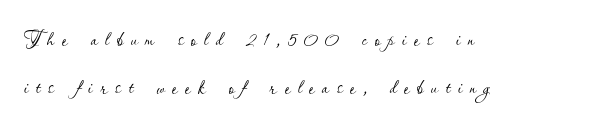
Descender tails drop into unmarked territory. Typeset ragged right — the left edge is the straight one. Caption: face not bold, strokes unweighted. Compared with typical body copy, the letter spacing here is much looser.
